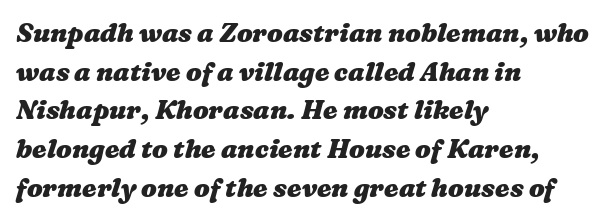
Q: Is the text bold? A: Yes.
Q: Is the text underlined? A: No.
Q: How is the paragraph aligned? A: Left-aligned.
Q: Is the spacing between letters normal or unusually wide? A: Normal.
Q: Is the spacing between lines tight, normal or loose? A: Normal.
